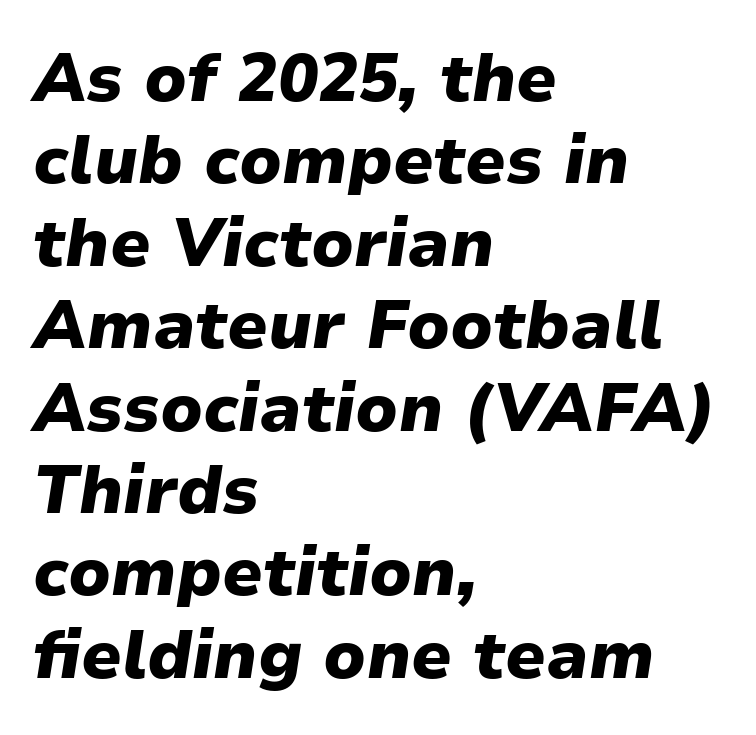
Q: Is the text bold? A: Yes.
Q: Is the text italic (slanted)? A: Yes, it leans right by about 9 degrees.
Q: Is the text underlined? A: No.
Q: How is the paragraph aligned? A: Left-aligned.
Q: Is the spacing between letters normal or unusually wide? A: Normal.
Q: Width (condensed, normal, or wide)? A: Normal.
Q: Stroke contrast? A: Low.
Q: x-height? A: Medium.
Q: Monospaced? A: No.
